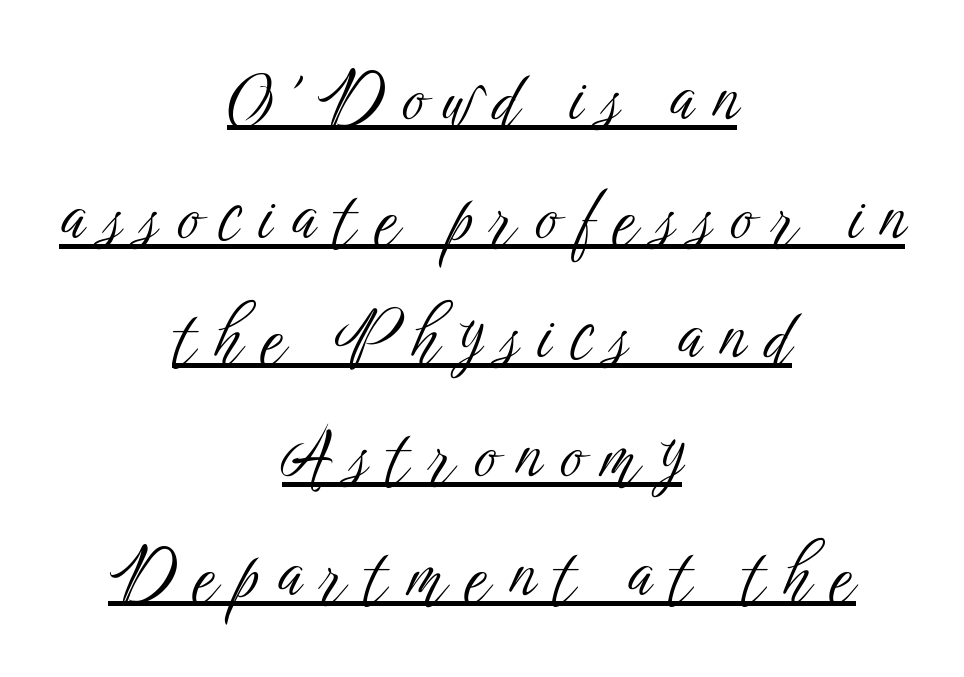
The image shows 68 px light, condensed sans-serif type; set centered, line spacing 1.75x, unusually wide letter spacing (+0.28 em), underlined; low stroke contrast and a medium x-height.
